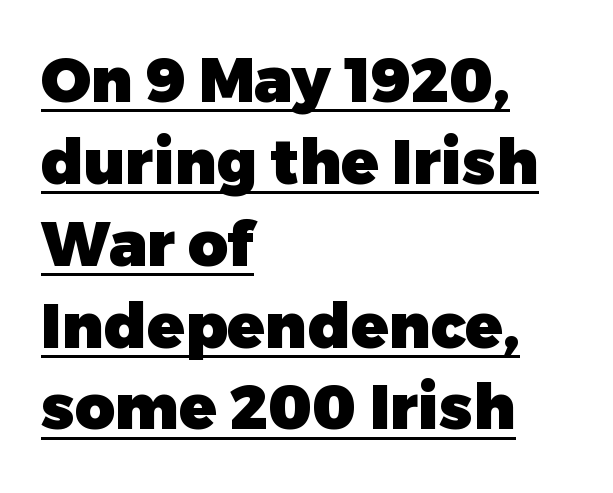
{"serif": "no", "italic": "no", "bold": "yes", "weight": "heavy", "width": "normal", "stroke_contrast": "low", "x_height": "medium", "monospaced": "no", "underline": "yes", "align": "left", "line_spacing": "normal", "line_spacing_ratio": 1.32, "letter_spacing": "normal", "letter_spacing_em": 0.0, "glyph_px": 62}
